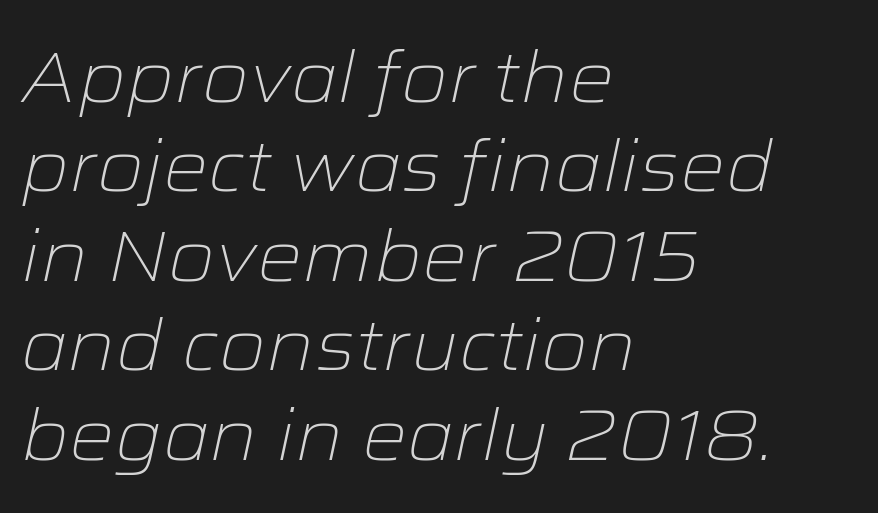
{"italic": "yes", "lean": "right", "slant_degrees": 12, "bold": "no", "weight": "light", "width": "wide", "stroke_contrast": "low", "x_height": "medium", "monospaced": "no", "underline": "no", "align": "left", "line_spacing": "normal", "line_spacing_ratio": 1.26, "letter_spacing": "normal", "letter_spacing_em": 0.0, "glyph_px": 71}
